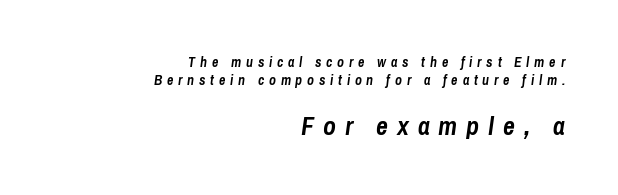
Q: Is the text bold? A: Yes.
Q: Is the text italic (slanted)? A: Yes, it leans right by about 8 degrees.
Q: Is the text underlined? A: No.
Q: How is the paragraph aligned? A: Right-aligned.
Q: Is the spacing between letters normal or unusually wide? A: Unusually wide.
Q: Is the spacing between lines tight, normal or loose? A: Normal.
Q: Which block of text is set in a larger size, the first (top) or the second (bottom)? A: The second (bottom) one.
